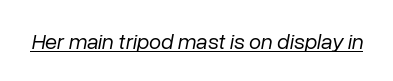
Q: Is the text bold? A: No.
Q: Is the text italic (slanted)? A: Yes, it leans right by about 10 degrees.
Q: Is the text underlined? A: Yes.
Q: Is the spacing between letters normal or unusually wide? A: Normal.
